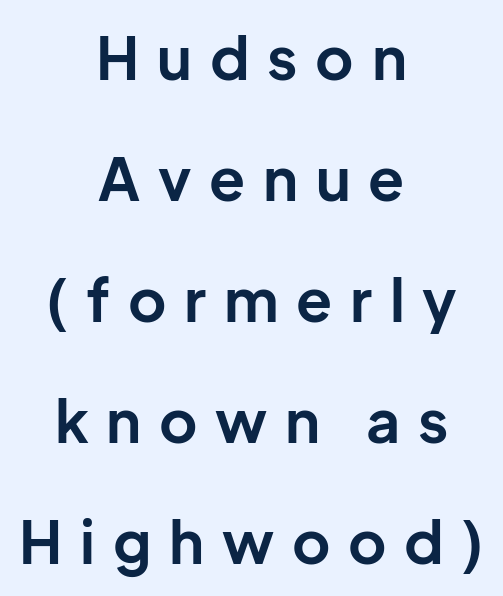
{"serif": "no", "italic": "no", "bold": "yes", "weight": "bold", "width": "normal", "stroke_contrast": "low", "x_height": "medium", "monospaced": "no", "underline": "no", "align": "center", "line_spacing": "loose", "line_spacing_ratio": 2.05, "letter_spacing": "wide", "letter_spacing_em": 0.3, "glyph_px": 59}
